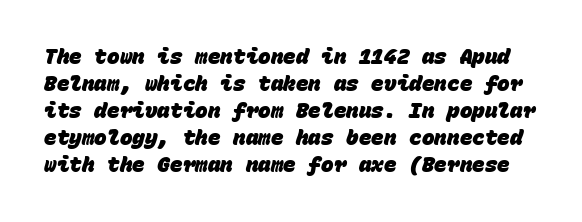
{"bold": "yes", "underline": "no", "line_spacing": "normal", "line_spacing_ratio": 1.28, "letter_spacing": "normal", "letter_spacing_em": 0.0, "glyph_px": 21}
